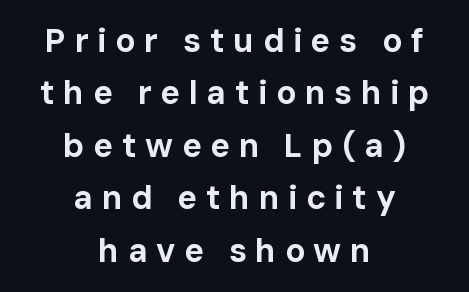
The image shows 33 px bold sans-serif type, upright; set centered, normal line spacing (1.59x), unusually wide letter spacing (+0.26 em), not underlined; low stroke contrast and a medium x-height.
